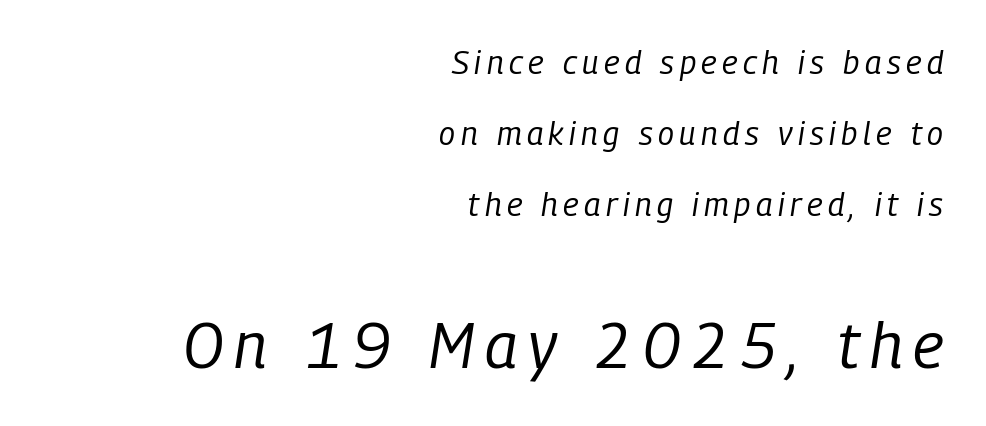
{"italic": "yes", "lean": "right", "slant_degrees": 9, "bold": "no", "weight": "regular", "width": "condensed", "stroke_contrast": "low", "x_height": "medium", "monospaced": "no", "underline": "no", "align": "right", "line_spacing": "loose", "line_spacing_ratio": 2.22, "larger_block": "second", "size_ratio": 1.97, "glyph_px": 63}
